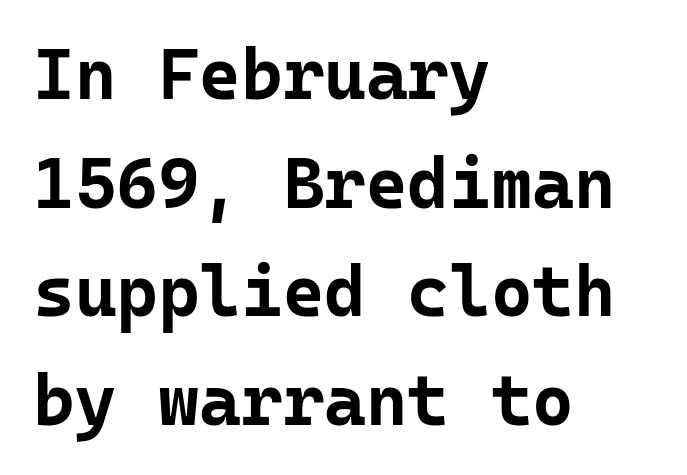
{"serif": "no", "italic": "no", "bold": "yes", "weight": "bold", "width": "normal", "stroke_contrast": "low", "x_height": "medium", "monospaced": "yes", "underline": "no", "align": "left", "line_spacing": "normal", "line_spacing_ratio": 1.53, "letter_spacing": "normal", "letter_spacing_em": 0.0, "glyph_px": 71}
